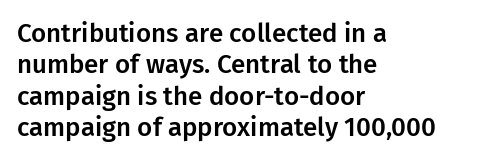
Q: Is the text italic (slanted)? A: No, it is upright.
Q: Is the text underlined? A: No.
Q: How is the paragraph aligned? A: Left-aligned.
Q: Is the spacing between letters normal or unusually wide? A: Normal.
